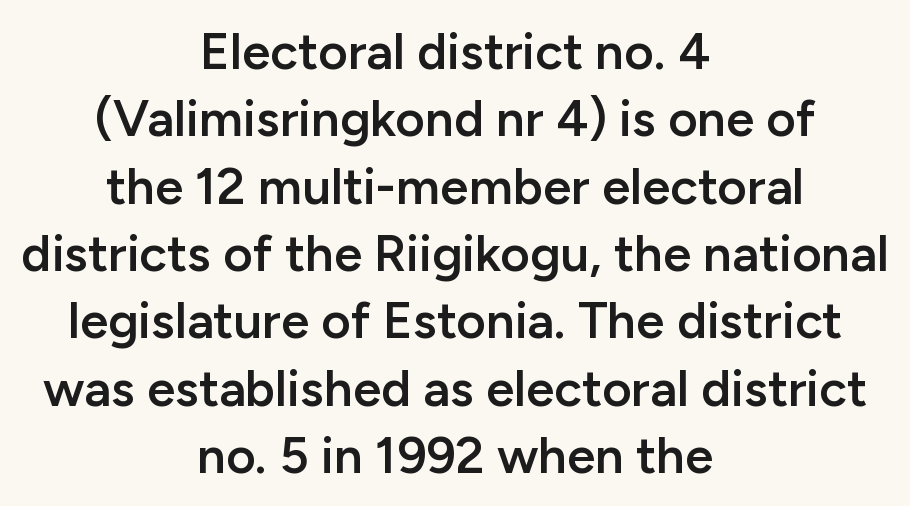
{"serif": "no", "italic": "no", "bold": "semi", "weight": "semibold", "width": "normal", "stroke_contrast": "low", "x_height": "medium", "monospaced": "no", "underline": "no", "align": "center", "line_spacing": "normal", "line_spacing_ratio": 1.32, "letter_spacing": "normal", "letter_spacing_em": 0.0, "glyph_px": 51}
